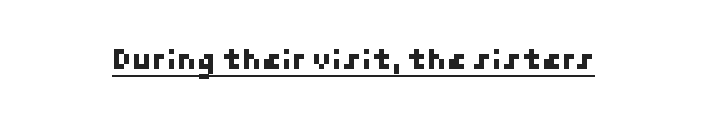
The characters display no serif detailing; their extremities are plain. Words appear dense and cohesive because spacing is normal. Every word sits above its own underline.
